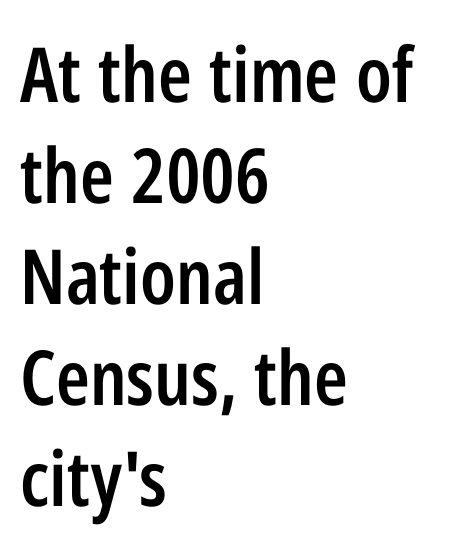
The lines sit at an ordinary, default distance from one another. Leftover space on each line is placed entirely after the last word. Ascenders rise straight up at ninety degrees. Descenders hang freely into open space. Strokes here are thickened, but only to semibold level.
